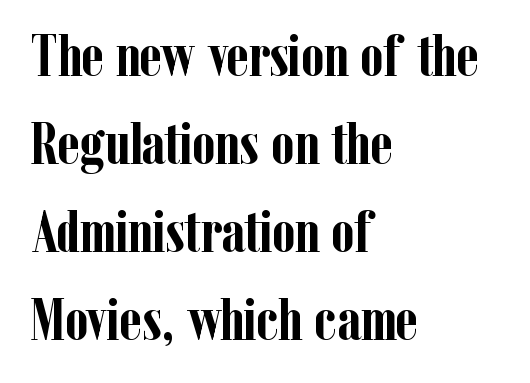
{"serif": "yes", "italic": "no", "bold": "yes", "weight": "semibold", "width": "condensed", "stroke_contrast": "low", "x_height": "medium", "monospaced": "no", "underline": "no", "align": "left", "line_spacing": "normal", "line_spacing_ratio": 1.49, "letter_spacing": "normal", "letter_spacing_em": 0.0, "glyph_px": 59}
